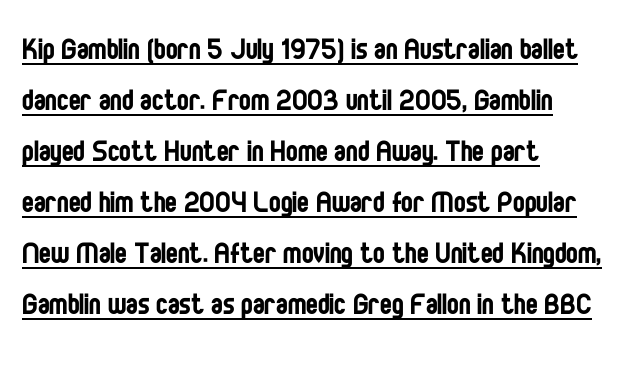
{"serif": "no", "italic": "no", "bold": "no", "weight": "regular", "width": "condensed", "stroke_contrast": "low", "x_height": "large", "monospaced": "no", "underline": "yes", "align": "left", "line_spacing": "normal", "line_spacing_ratio": 1.46, "letter_spacing": "normal", "letter_spacing_em": 0.0, "glyph_px": 35}
